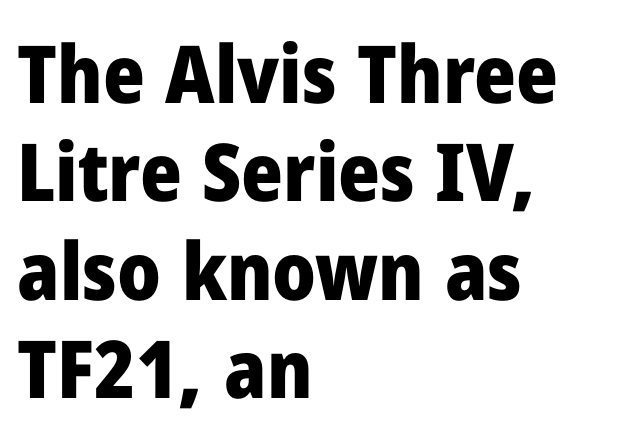
{"serif": "no", "italic": "no", "bold": "yes", "weight": "heavy", "width": "normal", "stroke_contrast": "low", "x_height": "medium", "monospaced": "no", "underline": "no", "align": "left", "line_spacing_ratio": 1.23, "letter_spacing": "normal", "letter_spacing_em": 0.0, "glyph_px": 80}
